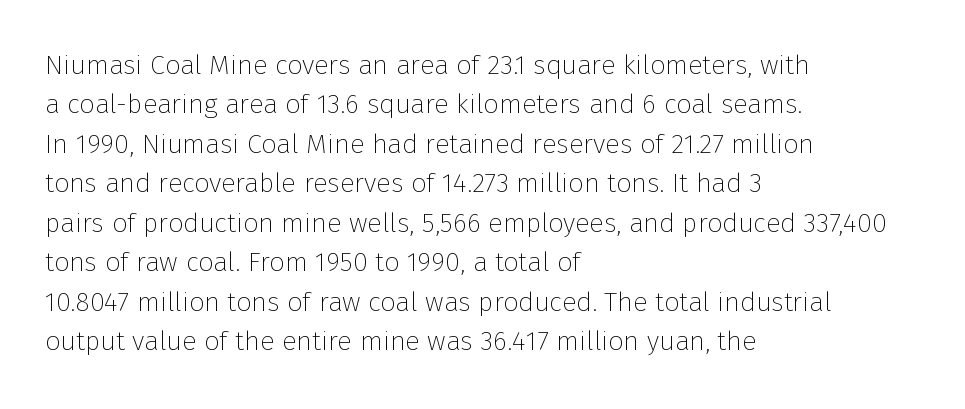
{"italic": "no", "bold": "no", "underline": "no", "align": "left", "line_spacing": "normal", "line_spacing_ratio": 1.46, "letter_spacing": "normal", "letter_spacing_em": 0.0, "glyph_px": 27}
